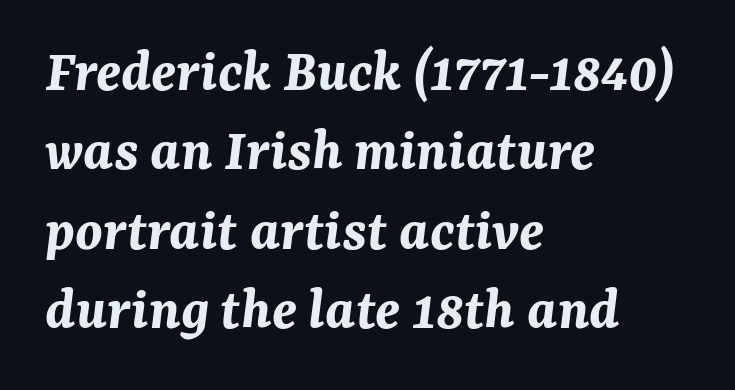
The image shows 61 px bold type, italic (leaning right); set left-aligned, normal line spacing (1.3x), normal letter spacing, not underlined; medium stroke contrast and a medium x-height.
